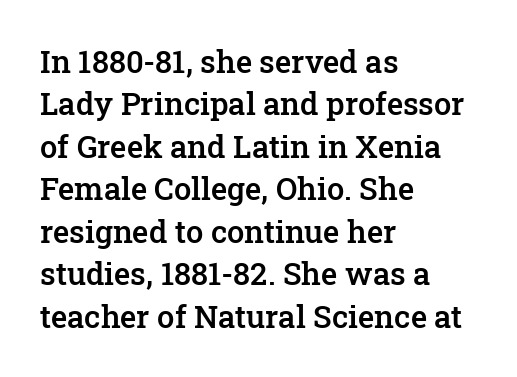
Style check: upright. Is the type bold? Partly — it's a semibold, heavier than regular but not fully bold. The line texture is even and compact thanks to regular tracking. Check under the words: just untouched page.
